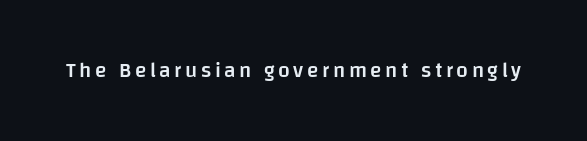
Its strokes are somewhat broadened, the hallmark of semibold type. The lettering holds an erect, upright posture throughout. The zone under the glyphs is completely vacant.
